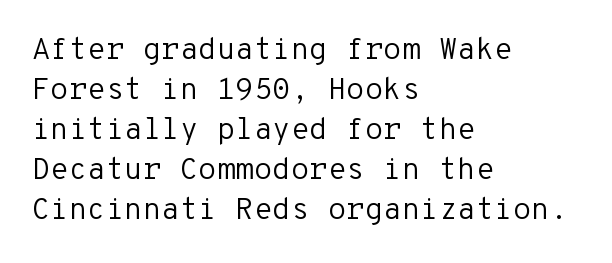
This block has exactly the height ordinary leading produces. Think of a typewriter: that constant character pitch is what you see here. Does the type have serifs? No, each stem ends abruptly. Default kerning and tracking; the words read as compact shapes. No letter is thick-stroked: the sample isn't bold. Letters rest on an invisible, unmarked baseline.
